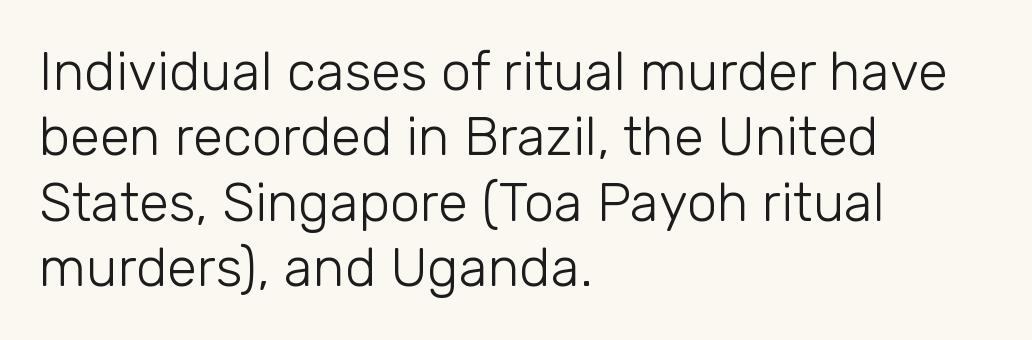
The image shows 54 px light sans-serif type, upright; set left-aligned, line spacing 1.21x, normal letter spacing, not underlined; low stroke contrast and a medium x-height.
